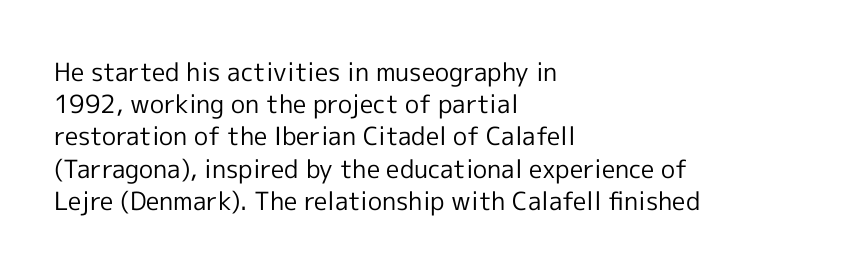
The image shows 25 px text type, upright; set left-aligned, normal line spacing (1.29x), normal letter spacing, not underlined.
